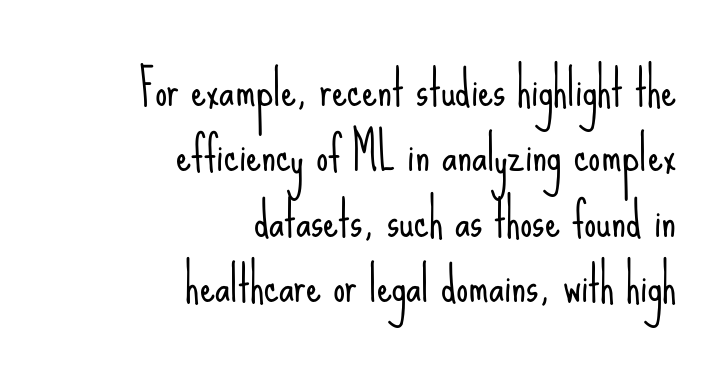
{"serif": "no", "italic": "no", "bold": "no", "weight": "light", "width": "condensed", "stroke_contrast": "low", "x_height": "small", "monospaced": "no", "underline": "no", "align": "right", "line_spacing": "normal", "line_spacing_ratio": 1.36, "letter_spacing": "normal", "letter_spacing_em": 0.0, "glyph_px": 48}
